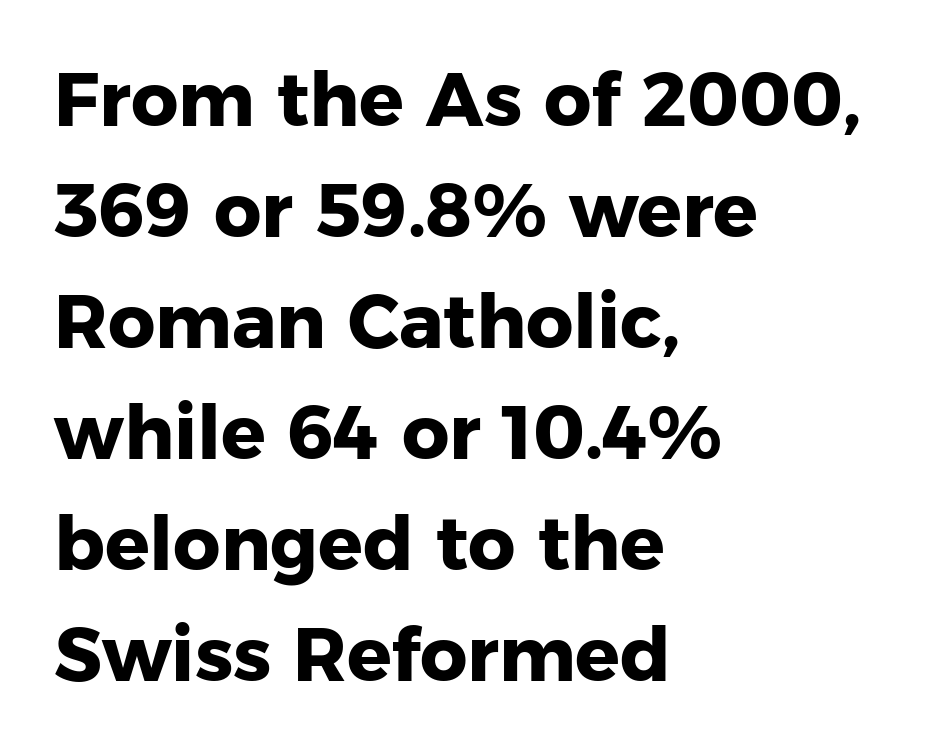
The image shows 74 px heavy sans-serif type, upright; set left-aligned, normal line spacing (1.5x), normal letter spacing, not underlined; low stroke contrast and a medium x-height.
